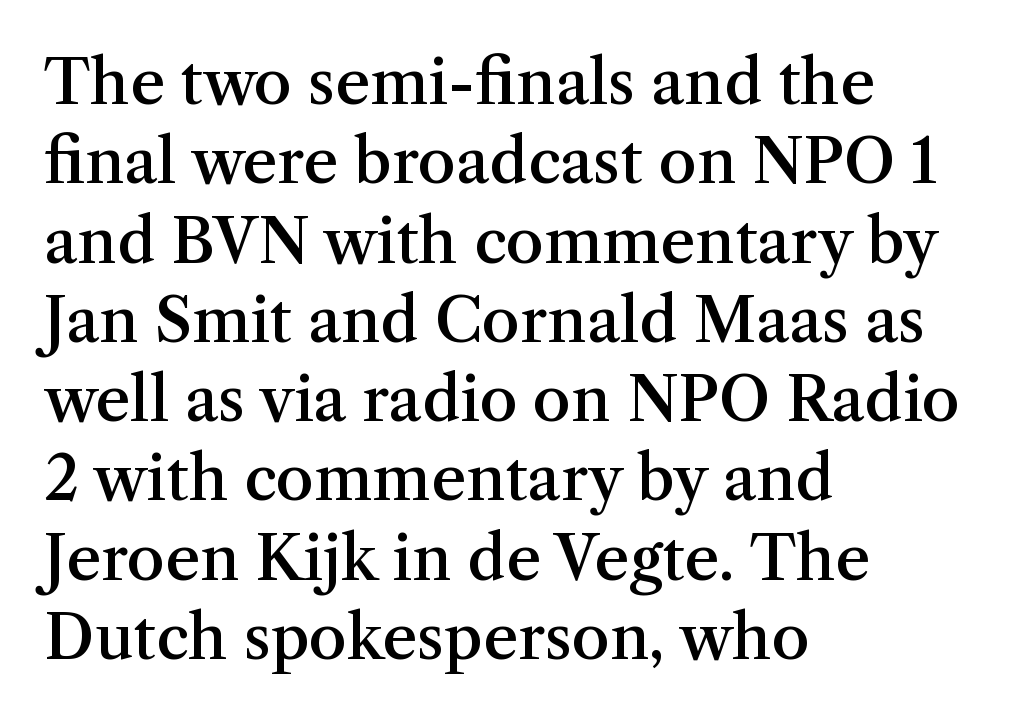
The image shows 61 px semibold serif type, upright; set left-aligned, normal line spacing (1.3x), normal letter spacing, not underlined; medium stroke contrast and a medium x-height.
